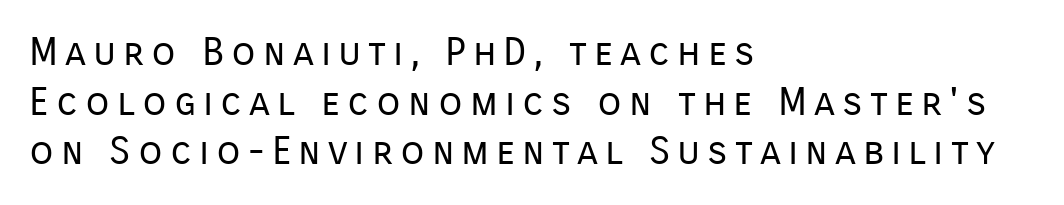
The image shows 39 px regular-weight sans-serif type, upright; set left-aligned, normal line spacing (1.27x), not underlined; low stroke contrast and a medium x-height.
